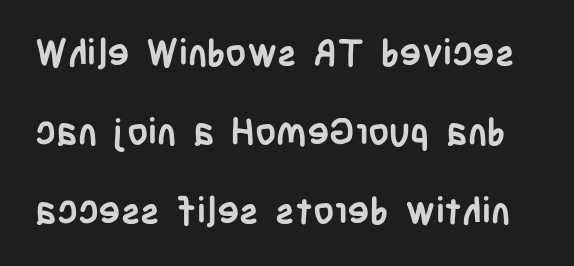
{"serif": "no", "italic": "no", "bold": "yes", "weight": "semibold", "width": "condensed", "stroke_contrast": "low", "x_height": "large", "monospaced": "no", "underline": "no", "line_spacing": "loose", "line_spacing_ratio": 2.13, "letter_spacing": "normal", "letter_spacing_em": 0.0, "glyph_px": 37}
